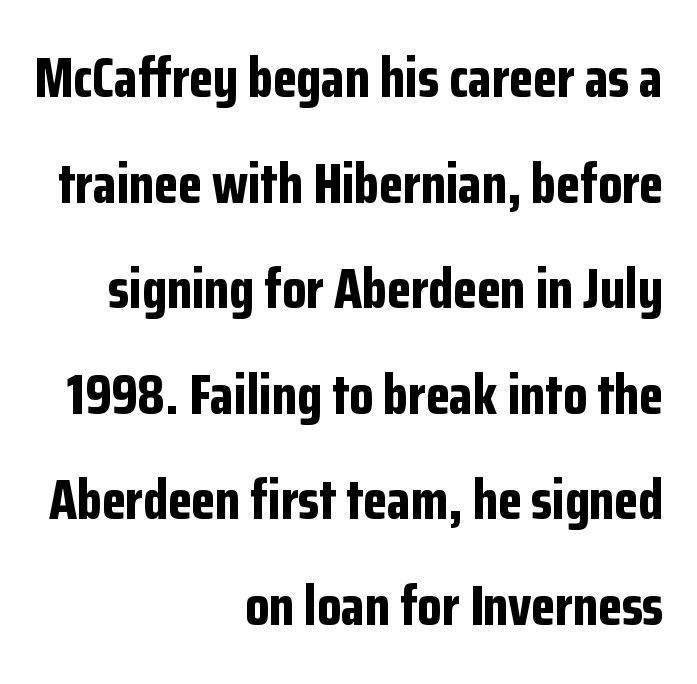
Q: Is the text bold? A: Yes.
Q: Is the text italic (slanted)? A: No, it is upright.
Q: Is the typeface a serif or a sans-serif typeface? A: Sans-serif.
Q: Is the text underlined? A: No.
Q: How is the paragraph aligned? A: Right-aligned.
Q: Is the spacing between letters normal or unusually wide? A: Normal.
Q: Is the spacing between lines tight, normal or loose? A: Loose.
Q: Width (condensed, normal, or wide)? A: Condensed.
Q: Stroke contrast? A: Low.
Q: x-height? A: Medium.
Q: Monospaced? A: No.
